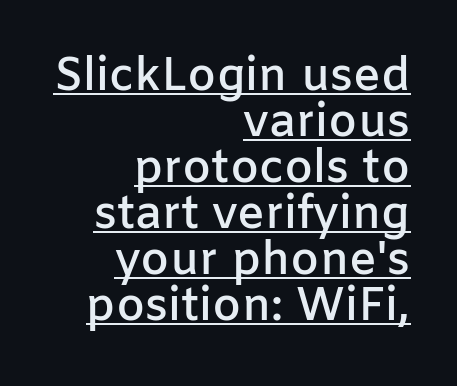
Regarding serifs, this sample does without them. Reading down the block, your eye finds every line finishing at a fixed right position. The strokes are fattened partway — semibold, not bold. Leading is clearly below the norm, producing a dense column.
